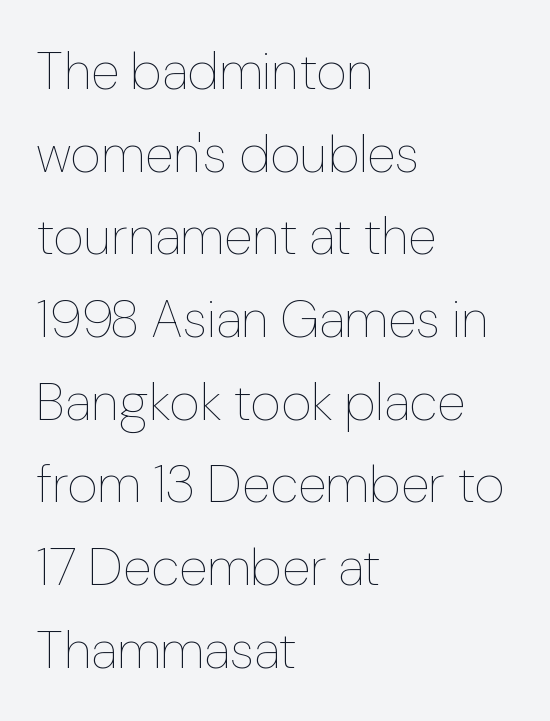
The image shows 53 px thin type, upright; set left-aligned, normal line spacing (1.56x), normal letter spacing, not underlined; low stroke contrast and a medium x-height.
